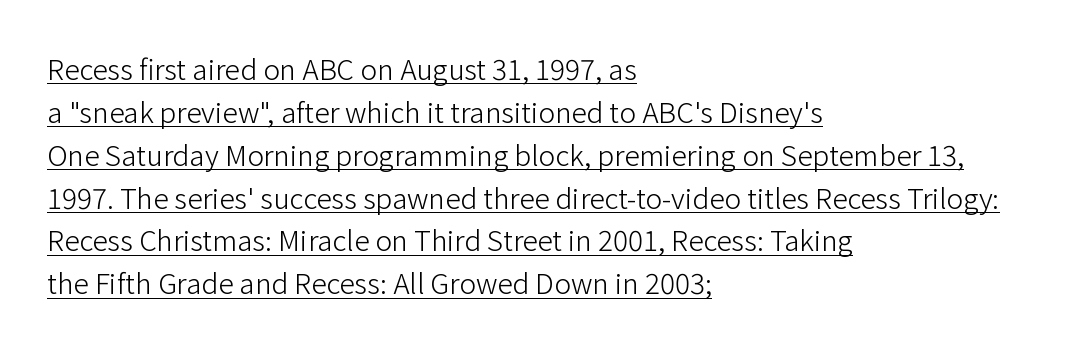
The image shows 28 px light sans-serif type, upright; set left-aligned, normal line spacing (1.53x), normal letter spacing, underlined; low stroke contrast and a medium x-height.
